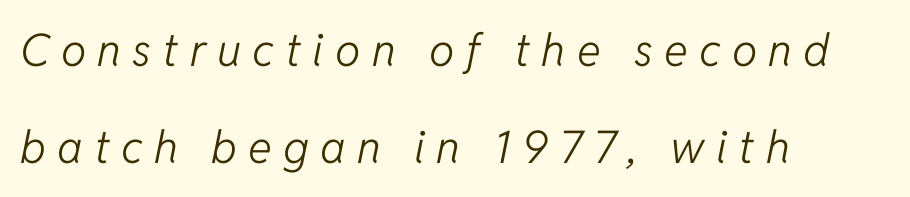
The passage shown is not underscored anywhere. The font's italic variant was chosen for this text. Honestly, the letter spacing is so wide it's the main thing you notice. These lines are rendered in a variable-pitch font.
